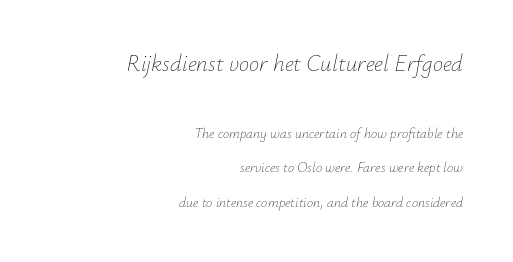
It's the slanting kind of type. Clear beneath every line of the passage. If you squint, the top block still reads clearly — it's the larger of the two. Airy leading. The strokes carry an ordinary text weight at most. Visually the block forms a straight wall on the right and a jagged coastline on the left.
